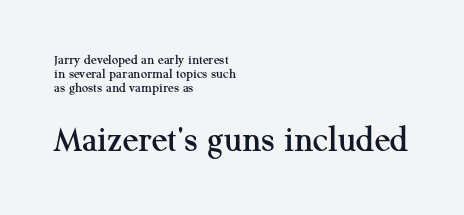
Note the varied advance widths — an 'i' is clearly narrower than an 'm'. This rendering employs a face with finishing strokes, i.e., a serif. Only glyphs here, with clear space below each row. Is there any slant? The stems are plumb. Where is the straight margin? On the left. Bigger letters appear in the bottom chunk; the top chunk is reduced.
